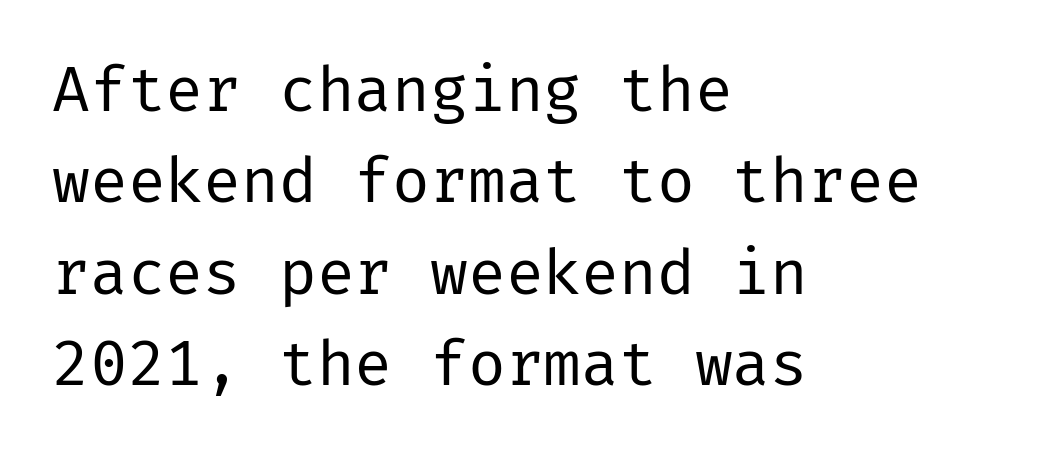
Q: Is the text bold? A: No.
Q: Is the text italic (slanted)? A: No, it is upright.
Q: Is the typeface a serif or a sans-serif typeface? A: Sans-serif.
Q: Is the text underlined? A: No.
Q: How is the paragraph aligned? A: Left-aligned.
Q: Is the spacing between letters normal or unusually wide? A: Normal.
Q: Is the spacing between lines tight, normal or loose? A: Normal.
Q: Width (condensed, normal, or wide)? A: Normal.
Q: Stroke contrast? A: Low.
Q: x-height? A: Medium.
